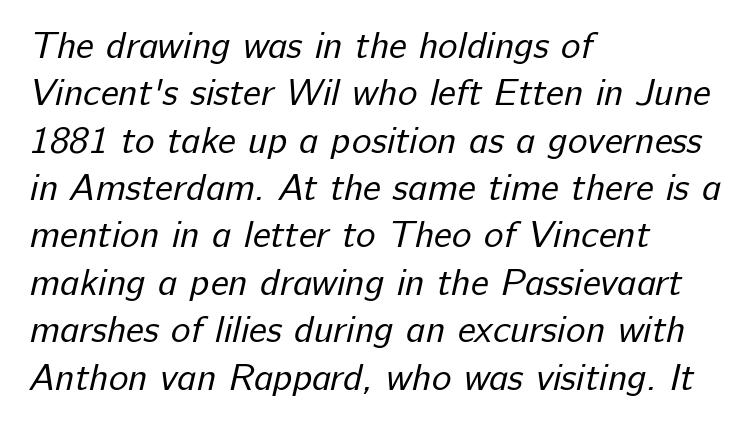
Q: Is the text bold? A: No.
Q: Is the typeface a serif or a sans-serif typeface? A: Sans-serif.
Q: Is the text underlined? A: No.
Q: How is the paragraph aligned? A: Left-aligned.
Q: Is the spacing between letters normal or unusually wide? A: Normal.
Q: Is the spacing between lines tight, normal or loose? A: Normal.
Q: Width (condensed, normal, or wide)? A: Normal.
Q: Stroke contrast? A: Low.
Q: x-height? A: Medium.
Q: Monospaced? A: No.
